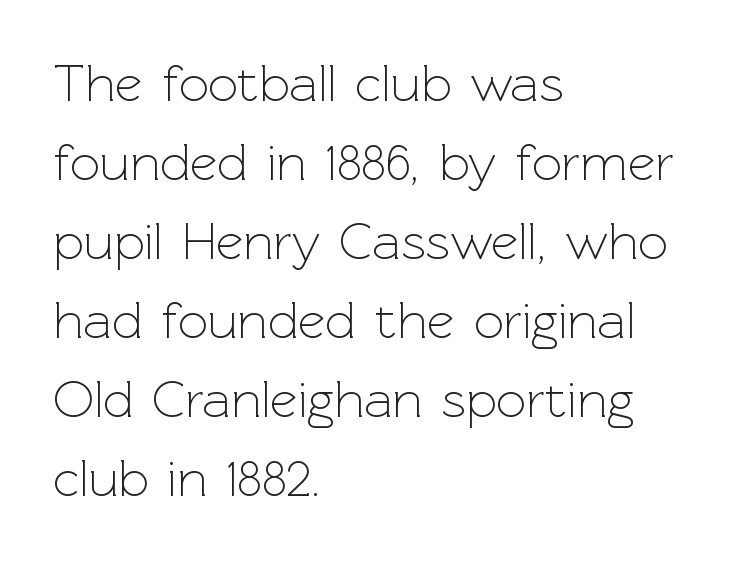
Q: Is the text bold? A: No.
Q: Is the text italic (slanted)? A: No, it is upright.
Q: Is the typeface a serif or a sans-serif typeface? A: Sans-serif.
Q: Is the text underlined? A: No.
Q: How is the paragraph aligned? A: Left-aligned.
Q: Is the spacing between letters normal or unusually wide? A: Normal.
Q: Is the spacing between lines tight, normal or loose? A: Normal.
Q: Width (condensed, normal, or wide)? A: Normal.
Q: x-height? A: Medium.
Q: Monospaced? A: No.
